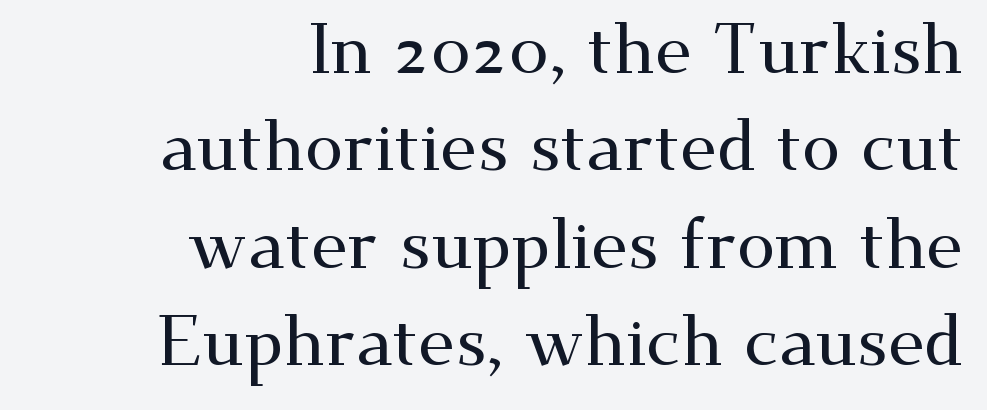
Q: Is the text italic (slanted)? A: No, it is upright.
Q: Is the typeface a serif or a sans-serif typeface? A: Serif.
Q: Is the text underlined? A: No.
Q: How is the paragraph aligned? A: Right-aligned.
Q: Is the spacing between letters normal or unusually wide? A: Normal.
Q: Is the spacing between lines tight, normal or loose? A: Normal.
Q: Width (condensed, normal, or wide)? A: Wide.
Q: Stroke contrast? A: Medium.
Q: x-height? A: Small.
Q: Monospaced? A: No.
